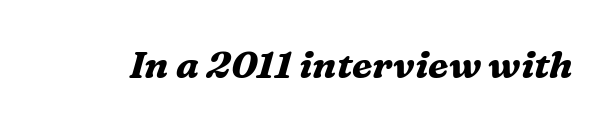
You could not count columns in this text — the font is proportionally spaced. Only glyphs here, with clear space below each row. Tracking value appears to be zero — textbook default spacing. Are there feet on the stems? There are — it's a serif. The characters look thick and weighty, a clear bold.
